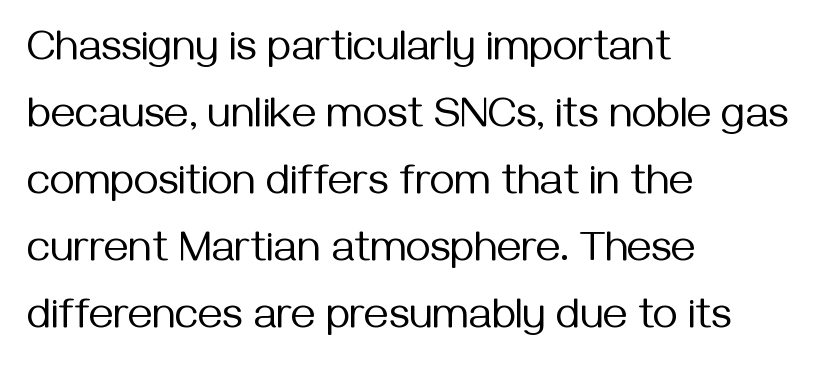
{"serif": "no", "italic": "no", "bold": "no", "weight": "regular", "width": "normal", "stroke_contrast": "medium", "x_height": "medium", "monospaced": "no", "underline": "no", "align": "left", "line_spacing": "normal", "line_spacing_ratio": 1.56, "letter_spacing": "normal", "letter_spacing_em": 0.0, "glyph_px": 43}
